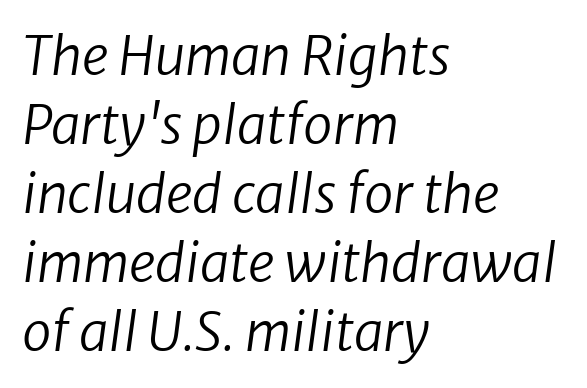
Is the type slanted? Yes — the strokes lean at a clear angle. Evenly set lines give the paragraph a standard silhouette. Left-aligned paragraph, ragged on the right. Nothing heavy about these letters — not bold at all. Do the characters align in a grid? No, the font is proportional. Check the space under the baseline: it is left empty.
